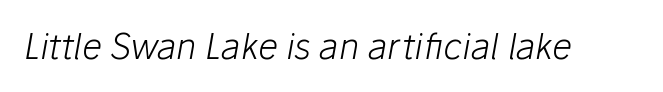
Q: Is the text bold? A: No.
Q: Is the text italic (slanted)? A: Yes, it leans right by about 10 degrees.
Q: Is the text underlined? A: No.
Q: Is the spacing between letters normal or unusually wide? A: Normal.
Q: Width (condensed, normal, or wide)? A: Normal.
Q: Stroke contrast? A: Low.
Q: x-height? A: Medium.
Q: Monospaced? A: No.
